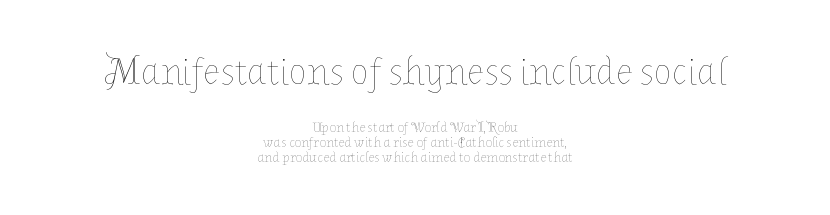
{"italic": "no", "bold": "no", "weight": "thin", "width": "normal", "stroke_contrast": "low", "x_height": "medium", "monospaced": "no", "underline": "no", "align": "center", "line_spacing": "tight", "line_spacing_ratio": 1.07, "letter_spacing": "normal", "letter_spacing_em": 0.0, "larger_block": "first", "size_ratio": 2.71, "glyph_px": 38}
